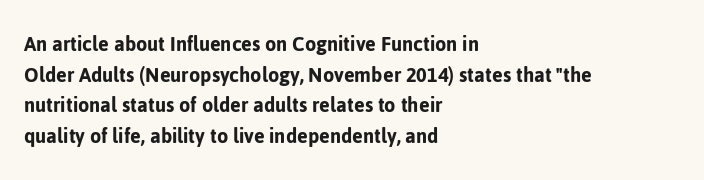
The image shows 23 px text type, upright; set left-aligned, normal line spacing (1.33x), normal letter spacing, not underlined.
